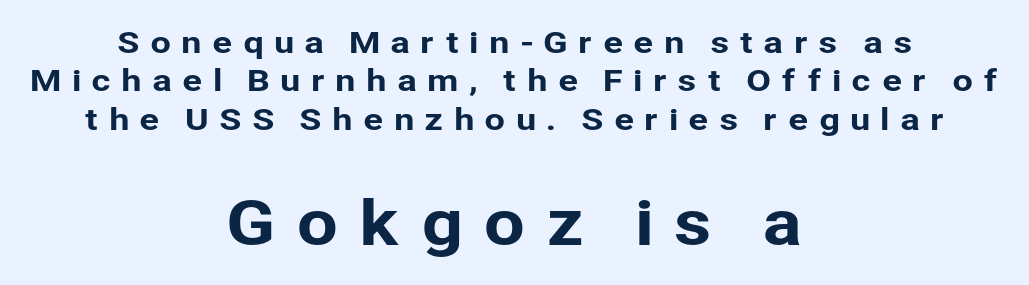
Q: Is the text italic (slanted)? A: No, it is upright.
Q: Is the typeface a serif or a sans-serif typeface? A: Sans-serif.
Q: Is the text underlined? A: No.
Q: How is the paragraph aligned? A: Centered.
Q: Is the spacing between letters normal or unusually wide? A: Unusually wide.
Q: Is the spacing between lines tight, normal or loose? A: Normal.
Q: Which block of text is set in a larger size, the first (top) or the second (bottom)? A: The second (bottom) one.
Q: Width (condensed, normal, or wide)? A: Normal.
Q: Stroke contrast? A: Low.
Q: x-height? A: Medium.
Q: Monospaced? A: No.
